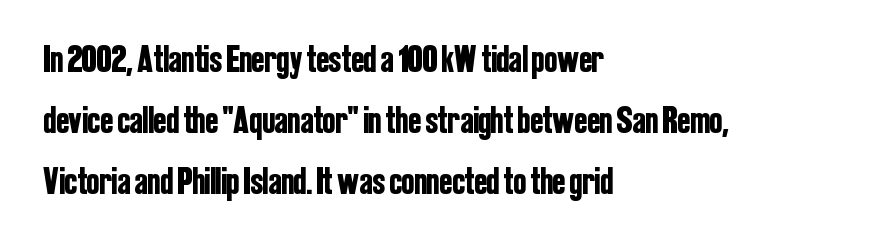
The specimen omits any rule beneath the text block's lines. If you measured baseline to baseline, you'd find a middling distance. Is this a fixed-width face? No — the glyphs have proportional, varying widths. Grotesque or geometric, the face here clearly has no serifs.
